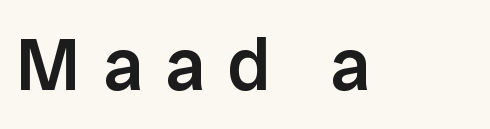
No feet cap the strokes, marking this as sans-serif type. Nobody drew a line under any word here. Slightly chunky letters — semibold, I'd say, not full bold. Do the characters align in a grid? No, the font is proportional.
